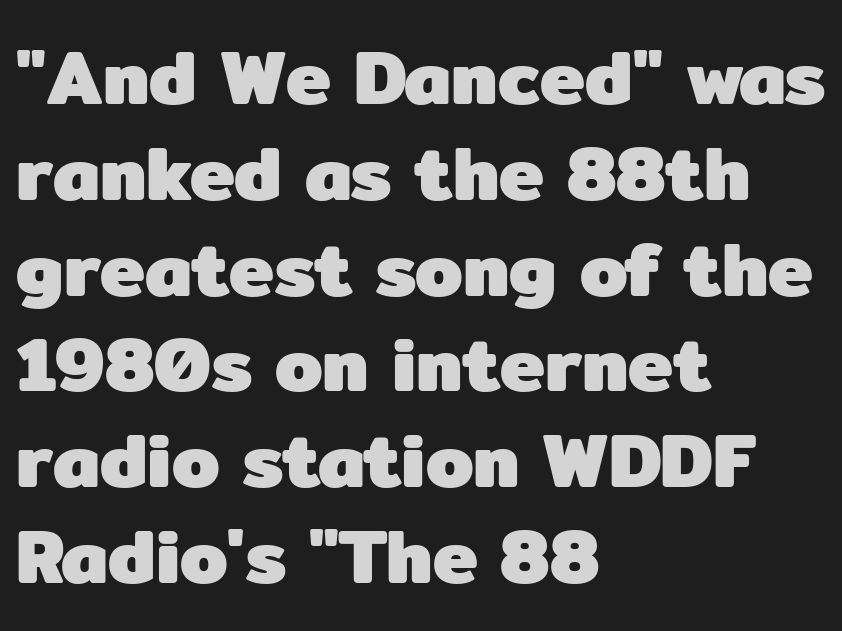
{"serif": "no", "italic": "no", "bold": "yes", "weight": "heavy", "width": "normal", "stroke_contrast": "low", "x_height": "medium", "monospaced": "no", "underline": "no", "align": "left", "line_spacing": "normal", "line_spacing_ratio": 1.26, "letter_spacing": "normal", "letter_spacing_em": 0.0, "glyph_px": 76}
